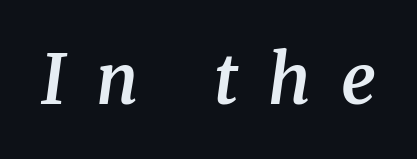
The image shows 69 px semibold serif type, italic (leaning right); set unusually wide letter spacing (+0.44 em), not underlined; medium stroke contrast and a medium x-height.
